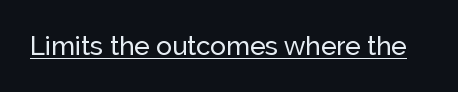
Q: Is the text italic (slanted)? A: No, it is upright.
Q: Is the text underlined? A: Yes.
Q: Is the spacing between letters normal or unusually wide? A: Normal.
